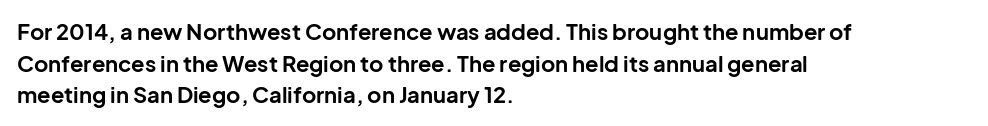
{"italic": "no", "bold": "yes", "underline": "no", "align": "left", "line_spacing": "normal", "line_spacing_ratio": 1.44, "letter_spacing": "normal", "letter_spacing_em": 0.0, "glyph_px": 22}
